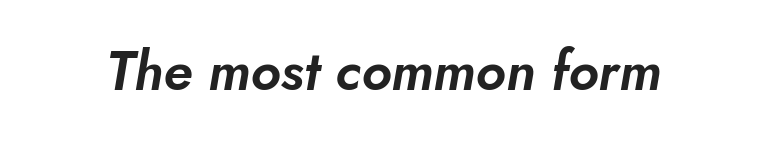
The image shows 54 px sans-serif type; set normal letter spacing, not underlined; low stroke contrast and a small x-height.
